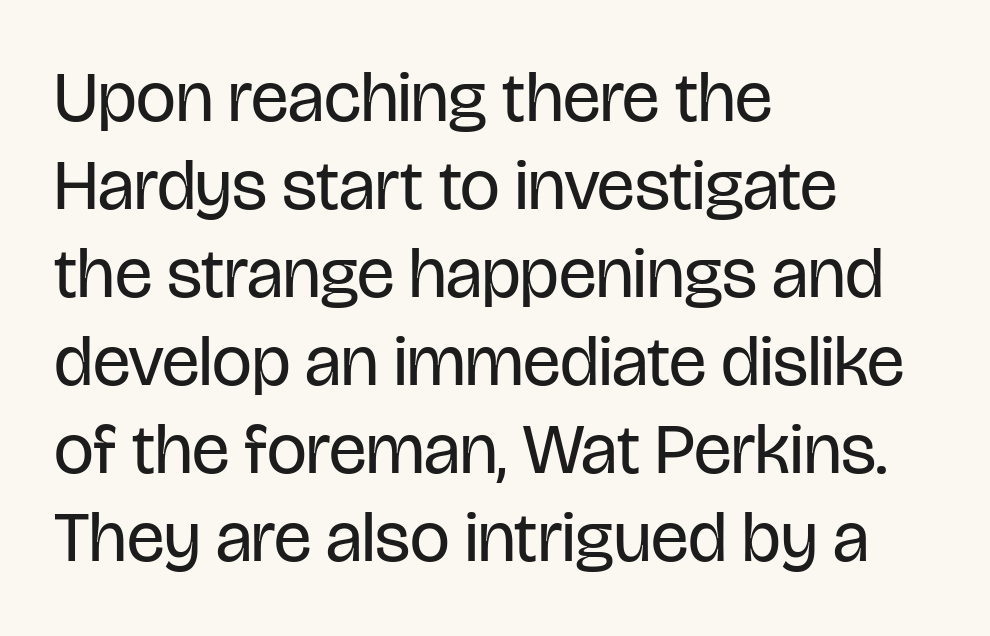
Counters stay open thanks to moderate or lighter strokes. The lines are quadded left. Classification — sans serif. Ordinary non-slanted type is in use. The passage shown has conventional tracking throughout.
